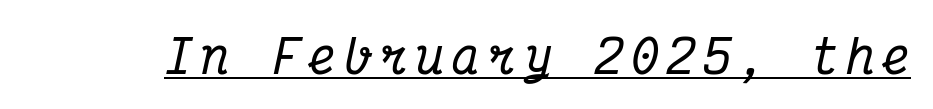
Underlined type. Every character sits at an angle, as italics do. Fixed-width glyphs throughout — classic coding-font behaviour. This is serif lettering, the kind often seen in printed books.
